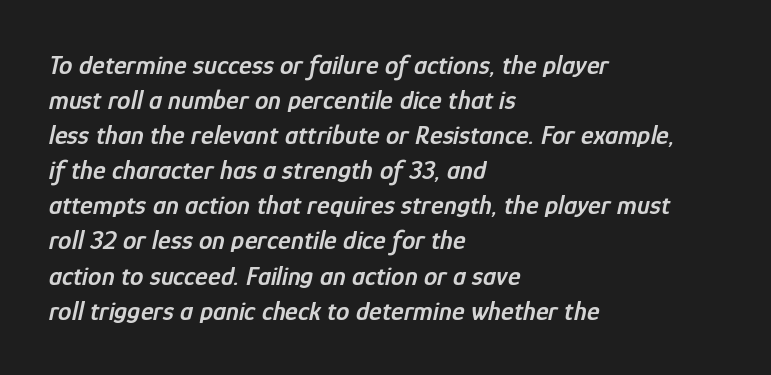
The image shows 27 px text type, italic (leaning right); set left-aligned, normal line spacing (1.3x), normal letter spacing, not underlined.
